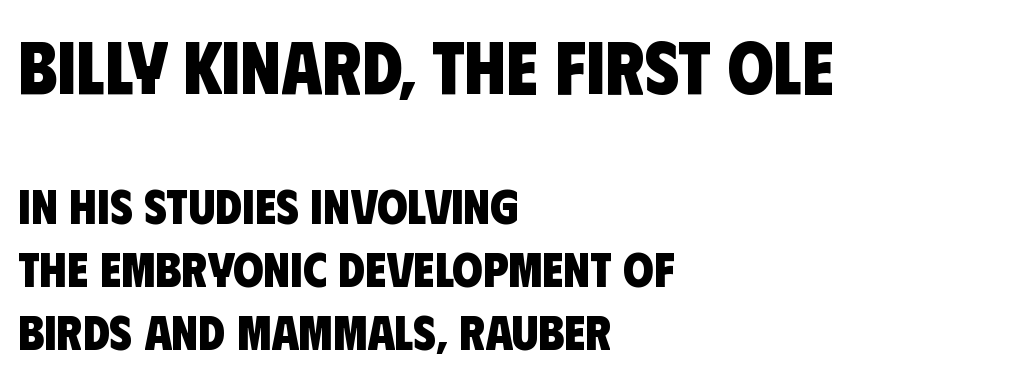
Q: Is the text bold? A: Yes.
Q: Is the typeface a serif or a sans-serif typeface? A: Sans-serif.
Q: Is the text underlined? A: No.
Q: How is the paragraph aligned? A: Left-aligned.
Q: Is the spacing between letters normal or unusually wide? A: Normal.
Q: Is the spacing between lines tight, normal or loose? A: Normal.
Q: Which block of text is set in a larger size, the first (top) or the second (bottom)? A: The first (top) one.
Q: Width (condensed, normal, or wide)? A: Condensed.
Q: Stroke contrast? A: Low.
Q: x-height? A: Large.
Q: Monospaced? A: No.
